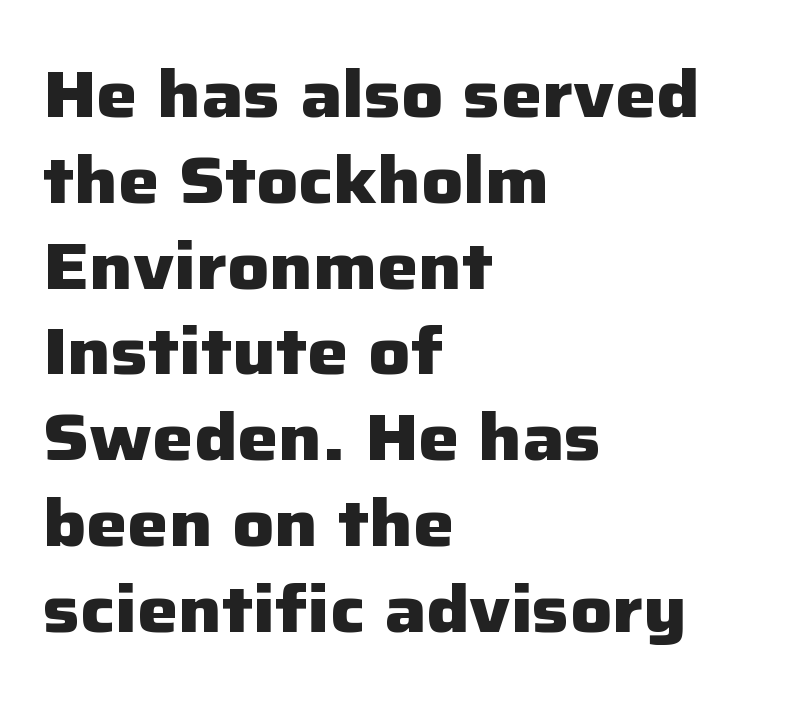
The lines in this sample share a left origin and differ only in where they stop. Glance below the letters and you will spot only blank space. Posture: vertical. Heavy-handed strokes throughout: this text is bold.
